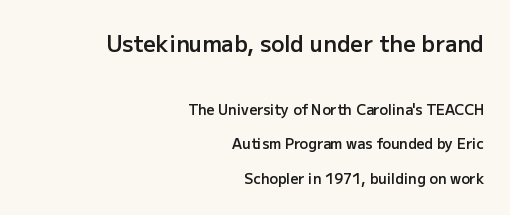
{"italic": "no", "bold": "semi", "underline": "no", "align": "right", "line_spacing": "loose", "line_spacing_ratio": 2.46, "letter_spacing": "normal", "letter_spacing_em": 0.0, "larger_block": "first", "size_ratio": 1.57, "glyph_px": 22}
